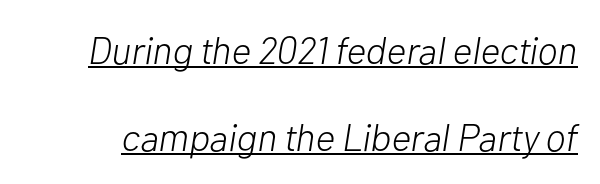
The image shows 38 px light type, italic (leaning right); set loose line spacing (2.3x), normal letter spacing, underlined; low stroke contrast and a medium x-height.
